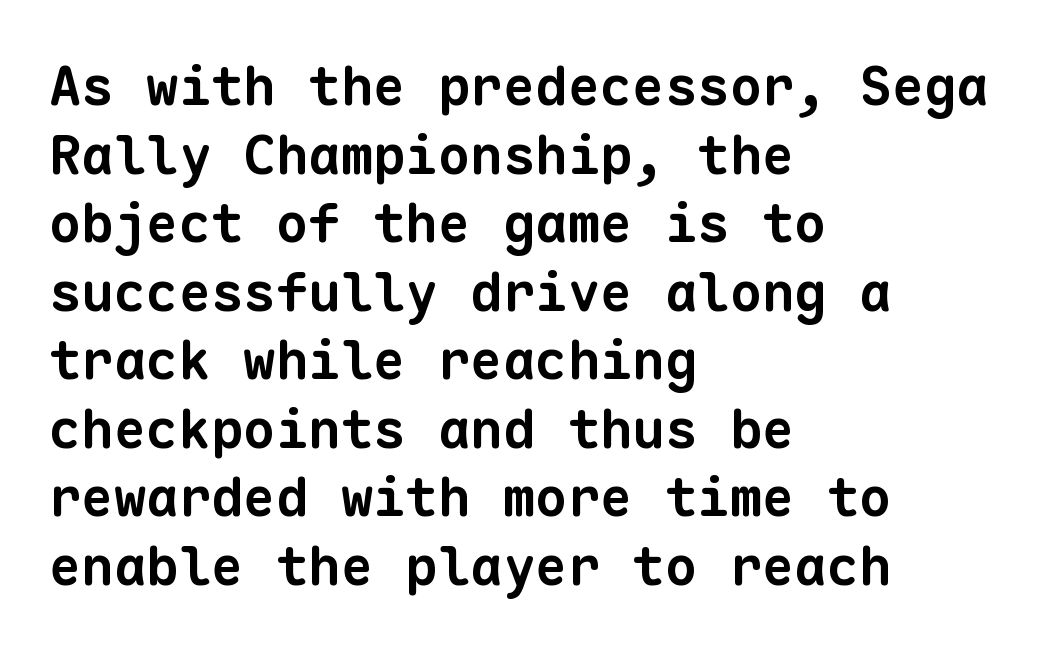
{"serif": "no", "bold": "yes", "weight": "bold", "width": "normal", "stroke_contrast": "low", "x_height": "medium", "monospaced": "yes", "underline": "no", "align": "left", "line_spacing": "normal", "line_spacing_ratio": 1.27, "letter_spacing": "normal", "letter_spacing_em": 0.0, "glyph_px": 54}
